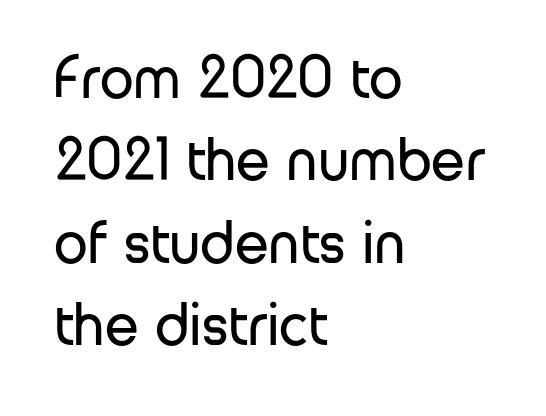
{"serif": "no", "italic": "no", "bold": "no", "weight": "regular", "width": "normal", "stroke_contrast": "low", "x_height": "medium", "monospaced": "no", "underline": "no", "align": "left", "line_spacing": "normal", "line_spacing_ratio": 1.35, "letter_spacing": "normal", "letter_spacing_em": 0.0, "glyph_px": 61}
